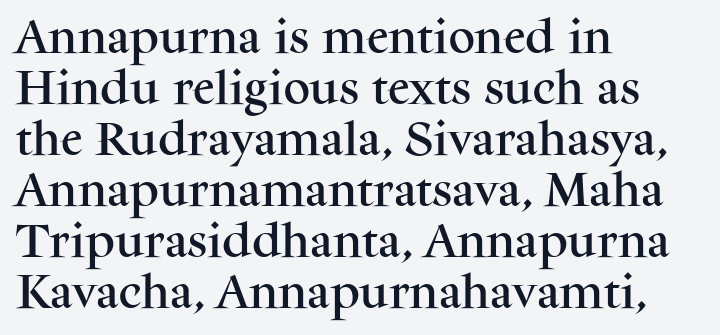
{"serif": "yes", "italic": "no", "width": "normal", "stroke_contrast": "medium", "x_height": "medium", "monospaced": "no", "underline": "no", "align": "left", "line_spacing": "normal", "line_spacing_ratio": 1.38, "letter_spacing": "normal", "letter_spacing_em": 0.0, "glyph_px": 37}
